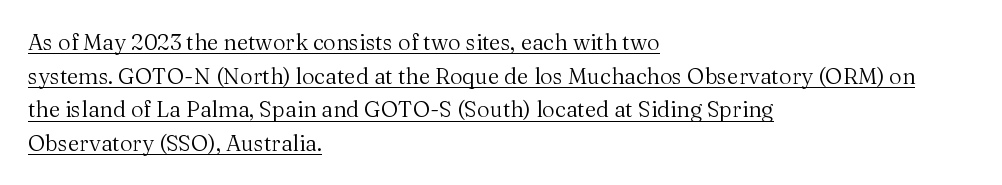
{"italic": "no", "bold": "no", "underline": "yes", "align": "left", "line_spacing": "normal", "line_spacing_ratio": 1.53, "letter_spacing": "normal", "letter_spacing_em": 0.0, "glyph_px": 22}
